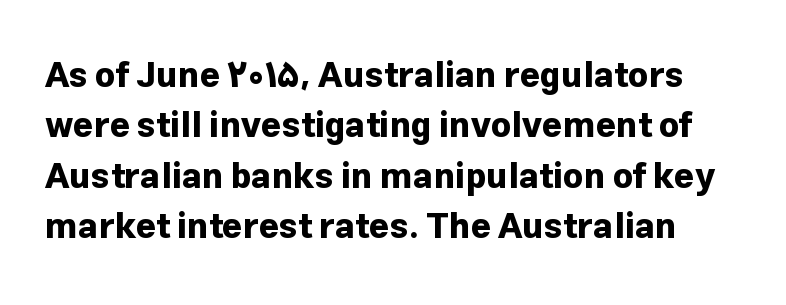
{"serif": "no", "italic": "no", "bold": "yes", "weight": "bold", "width": "normal", "stroke_contrast": "low", "x_height": "medium", "monospaced": "no", "underline": "no", "line_spacing": "normal", "line_spacing_ratio": 1.44, "letter_spacing": "normal", "letter_spacing_em": 0.0, "glyph_px": 35}
